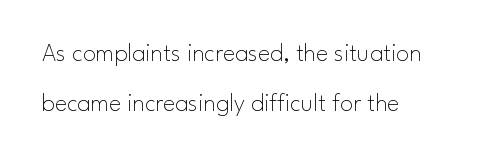
Unmarked baselines from the first word to the last. Weight: regular or lighter. The line texture is even and compact thanks to regular tracking. This is roman type, the default non-slanted kind. The vertical gap from one line to the next is large. If you drew a ruler down the left edge, every line would touch it.
